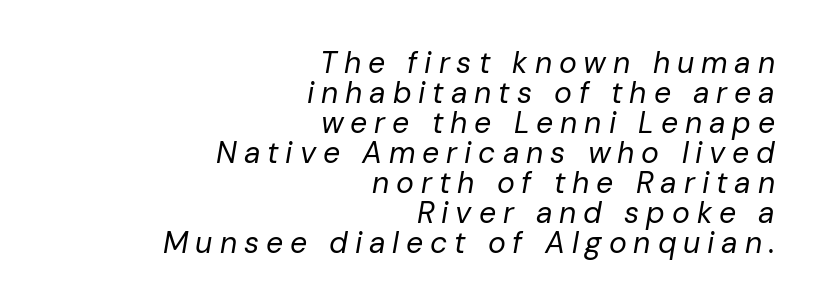
Q: Is the text bold? A: No.
Q: Is the text italic (slanted)? A: Yes, it leans right by about 10 degrees.
Q: Is the text underlined? A: No.
Q: How is the paragraph aligned? A: Right-aligned.
Q: Is the spacing between letters normal or unusually wide? A: Unusually wide.
Q: Is the spacing between lines tight, normal or loose? A: Tight.
Q: Width (condensed, normal, or wide)? A: Normal.
Q: Stroke contrast? A: Low.
Q: x-height? A: Medium.
Q: Monospaced? A: No.
